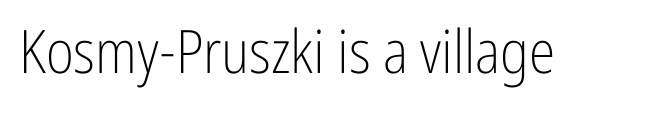
The image shows 60 px light, condensed sans-serif type, upright; set normal letter spacing, not underlined; low stroke contrast and a medium x-height.
